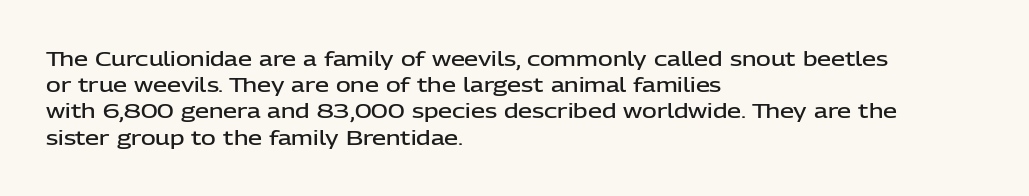
Q: Is the text bold? A: Semi-bold.
Q: Is the text italic (slanted)? A: No, it is upright.
Q: Is the text underlined? A: No.
Q: How is the paragraph aligned? A: Left-aligned.
Q: Is the spacing between letters normal or unusually wide? A: Normal.
Q: Is the spacing between lines tight, normal or loose? A: Normal.
